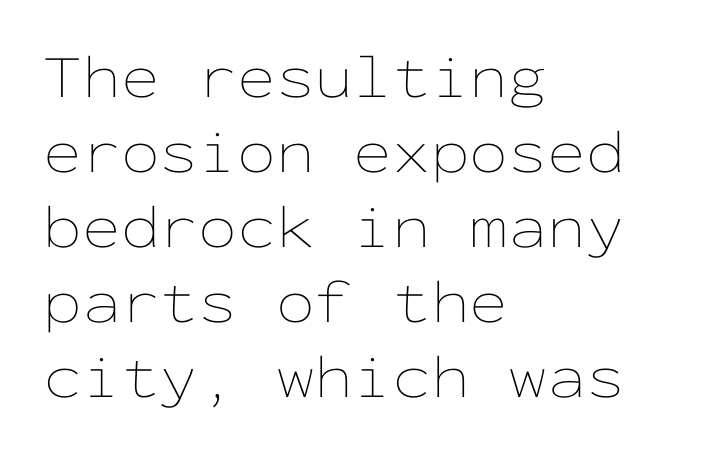
Q: Is the text bold? A: No.
Q: Is the text italic (slanted)? A: No, it is upright.
Q: Is the text underlined? A: No.
Q: How is the paragraph aligned? A: Left-aligned.
Q: Is the spacing between letters normal or unusually wide? A: Normal.
Q: Width (condensed, normal, or wide)? A: Wide.
Q: Stroke contrast? A: Low.
Q: x-height? A: Medium.
Q: Monospaced? A: Yes.
